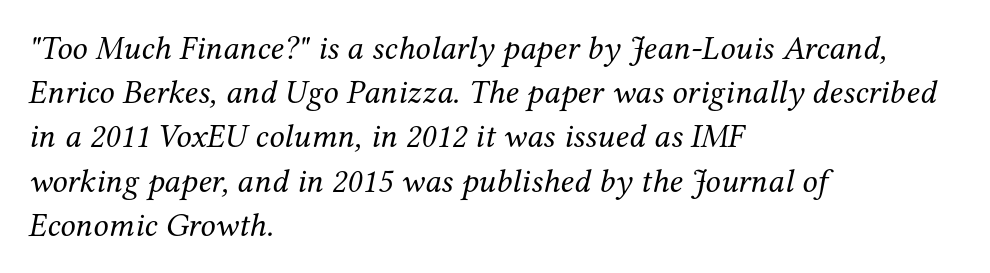
Q: Is the text bold? A: No.
Q: Is the text italic (slanted)? A: Yes, it leans right by about 12 degrees.
Q: Is the typeface a serif or a sans-serif typeface? A: Serif.
Q: Is the text underlined? A: No.
Q: How is the paragraph aligned? A: Left-aligned.
Q: Is the spacing between letters normal or unusually wide? A: Normal.
Q: Is the spacing between lines tight, normal or loose? A: Normal.
Q: Width (condensed, normal, or wide)? A: Normal.
Q: Stroke contrast? A: Medium.
Q: x-height? A: Medium.
Q: Monospaced? A: No.
